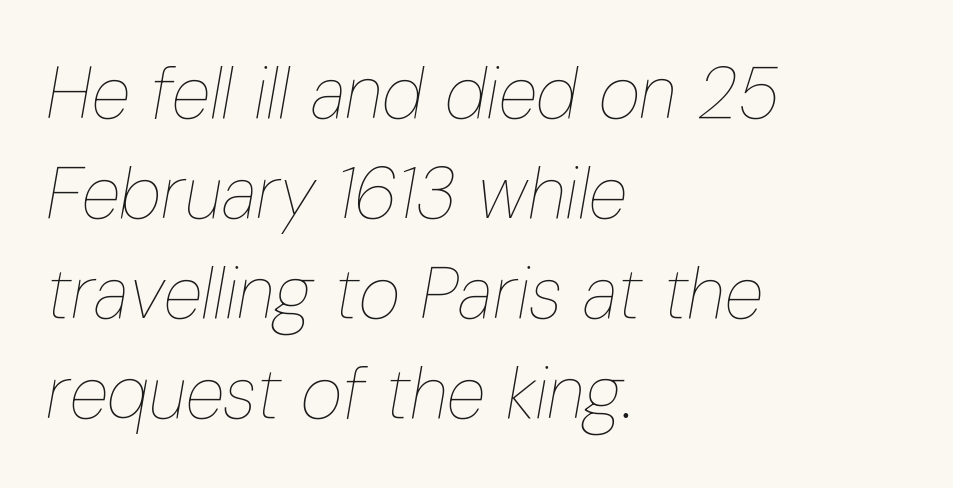
The rendering anchors every line to the left-hand side. The letterforms sit shoulder to shoulder at normal distance. Character widths vary here, with narrow letters taking less room than wide ones. No chunkiness to these letters — they're not bold. In terms of leading, this rendering sits right in the middle.
